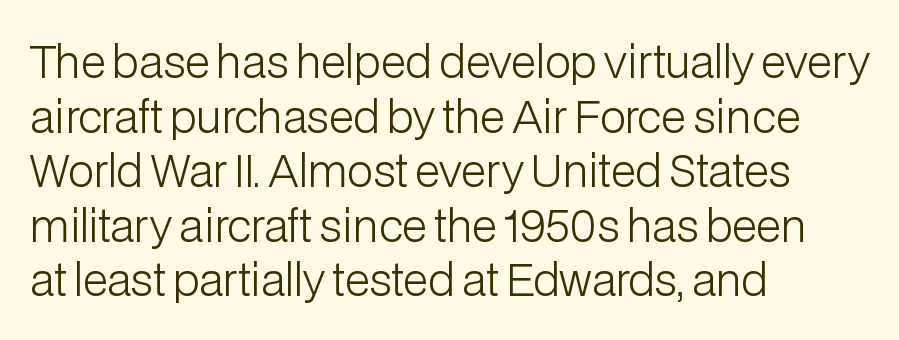
{"serif": "no", "italic": "no", "bold": "no", "weight": "light", "width": "normal", "stroke_contrast": "low", "x_height": "medium", "monospaced": "no", "underline": "no", "align": "left", "line_spacing": "normal", "line_spacing_ratio": 1.27, "letter_spacing": "normal", "letter_spacing_em": 0.0, "glyph_px": 43}
